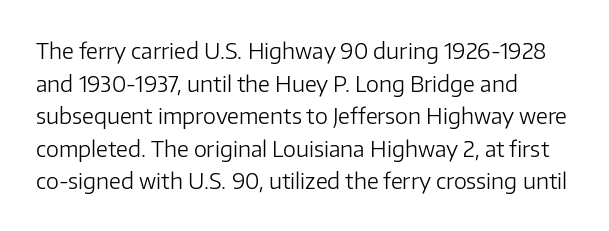
{"italic": "no", "bold": "no", "underline": "no", "align": "left", "line_spacing": "normal", "line_spacing_ratio": 1.48, "letter_spacing": "normal", "letter_spacing_em": 0.0, "glyph_px": 22}
